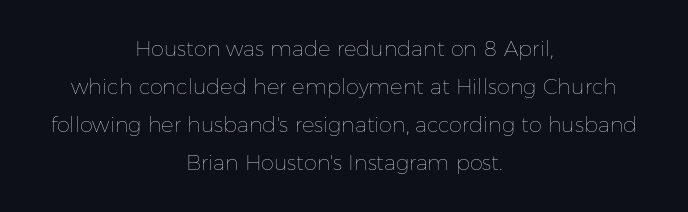
The image shows 21 px text type, upright; set centered, line spacing 1.81x, normal letter spacing, not underlined.
